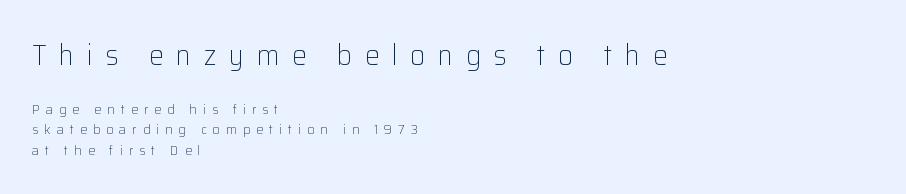
The image shows 29 px light sans-serif type, upright; set left-aligned, normal line spacing (1.47x), unusually wide letter spacing (+0.43 em), not underlined; the first (top) block is 2.07x larger; low stroke contrast and a medium x-height.
